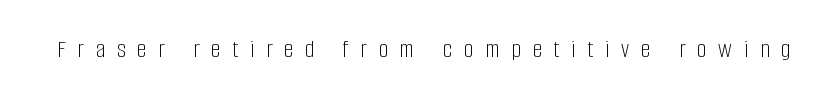
Tracking value appears strongly positive — letters spread wide. Bold? No — there's no thickening of the strokes. Nobody drew a line under any word here. Nope, not italic — everything's standing straight.
